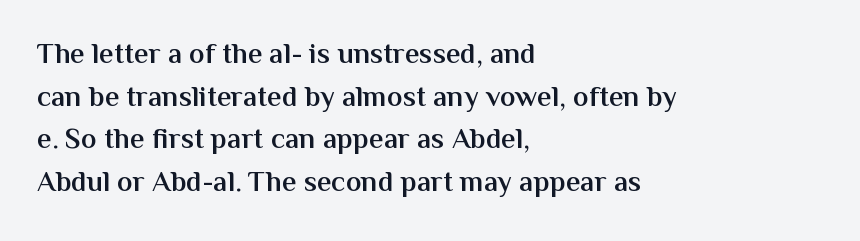
The image shows 29 px semibold sans-serif type, upright; set left-aligned, normal line spacing (1.47x), normal letter spacing, not underlined; medium stroke contrast and a medium x-height.
